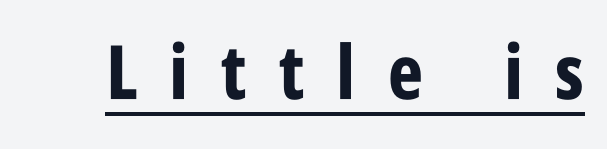
The image shows 75 px bold, condensed sans-serif type, upright; set unusually wide letter spacing (+0.43 em), underlined; low stroke contrast and a large x-height.
